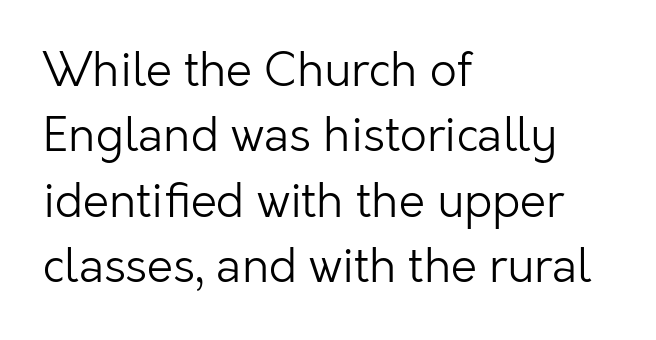
No word sits above an underline. The letters advance in unequal steps, a hallmark of proportional type. You can tell it's not italic because the verticals are truly vertical. No extra ink here — the face is not bold. Short and long lines alike share a common starting point at left. Leading: standard.
